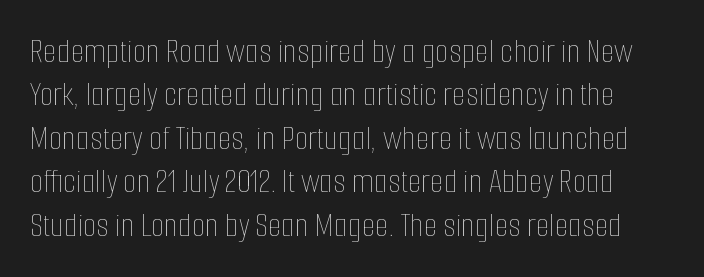
Posture: straight, roman, zero tilt. Plain, unruled lines of type. Summary of weight: not heavy and not bold. You could call the tracking neutral — neither tight nor loose. You could not count columns in this text — the font is proportionally spaced.
